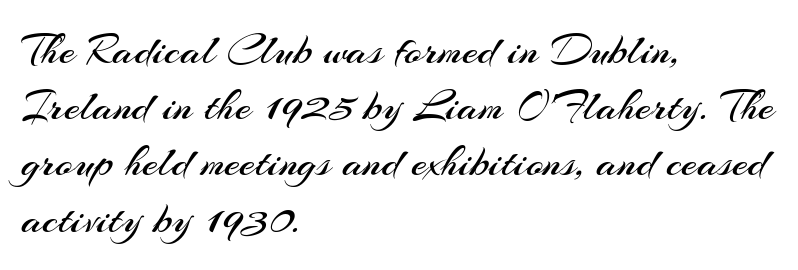
Compared with typical body copy, the letter spacing here is the same. Here the designer chose a conventional face with non-uniform glyph widths. Compared with a centered layout, this one pins lines to the left instead. Letters have the restrained weight of plain body copy at most. Leading matches the norm, producing a regular column.
